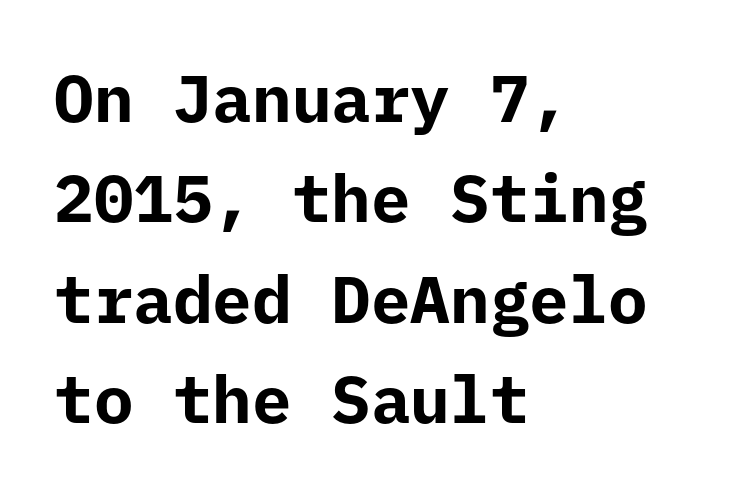
Q: Is the text bold? A: Yes.
Q: Is the text italic (slanted)? A: No, it is upright.
Q: Is the typeface a serif or a sans-serif typeface? A: Sans-serif.
Q: Is the text underlined? A: No.
Q: How is the paragraph aligned? A: Left-aligned.
Q: Is the spacing between letters normal or unusually wide? A: Normal.
Q: Is the spacing between lines tight, normal or loose? A: Normal.
Q: Width (condensed, normal, or wide)? A: Normal.
Q: Stroke contrast? A: Low.
Q: x-height? A: Medium.
Q: Monospaced? A: Yes.
